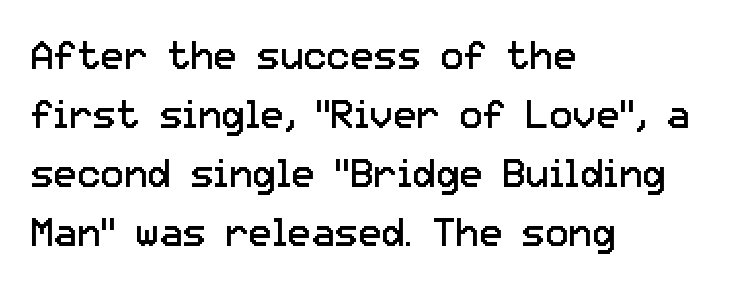
The image shows 39 px regular-weight sans-serif type, upright; set left-aligned, normal line spacing (1.51x), normal letter spacing, not underlined; low stroke contrast and a medium x-height.
